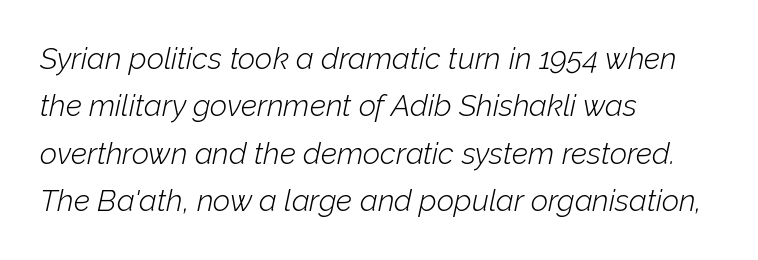
The image shows 30 px light type, italic (leaning right); set left-aligned, normal line spacing (1.58x), normal letter spacing, not underlined; low stroke contrast and a medium x-height.
